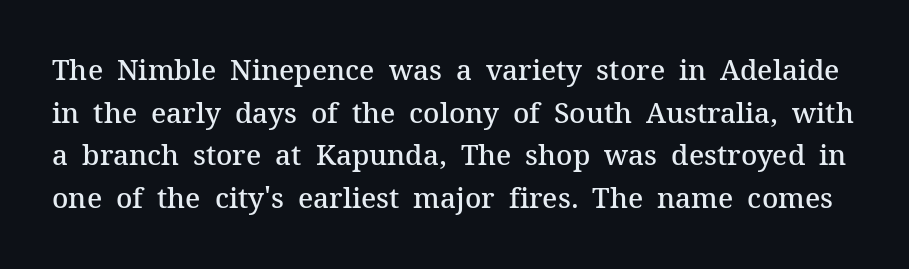
The glyphs are unaccompanied by any horizontal stroke below them. Compared with typical paragraphs, the rows here are spaced about the same. You could not count columns in this text — the font is proportionally spaced. Unlike italic type, these characters show no tilt at all. Look at the stroke-to-counter ratio: somewhat heavy, a semibold.
